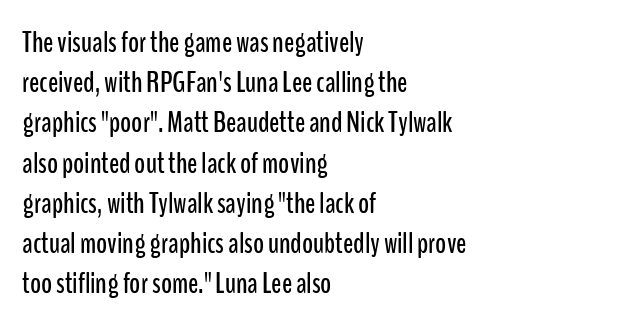
Q: Is the text italic (slanted)? A: No, it is upright.
Q: Is the typeface a serif or a sans-serif typeface? A: Sans-serif.
Q: Is the text underlined? A: No.
Q: How is the paragraph aligned? A: Left-aligned.
Q: Is the spacing between letters normal or unusually wide? A: Normal.
Q: Is the spacing between lines tight, normal or loose? A: Normal.
Q: Width (condensed, normal, or wide)? A: Condensed.
Q: Stroke contrast? A: Low.
Q: x-height? A: Medium.
Q: Monospaced? A: No.
